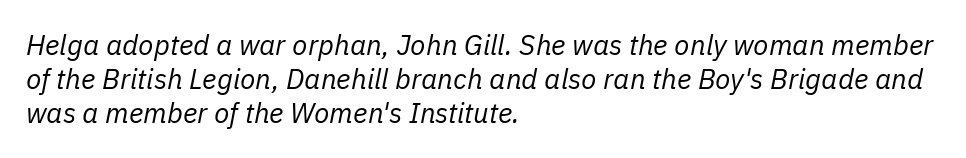
Q: Is the text bold? A: No.
Q: Is the text italic (slanted)? A: Yes, it leans right by about 11 degrees.
Q: Is the text underlined? A: No.
Q: How is the paragraph aligned? A: Left-aligned.
Q: Is the spacing between letters normal or unusually wide? A: Normal.
Q: Width (condensed, normal, or wide)? A: Normal.
Q: Stroke contrast? A: Low.
Q: x-height? A: Medium.
Q: Monospaced? A: No.
